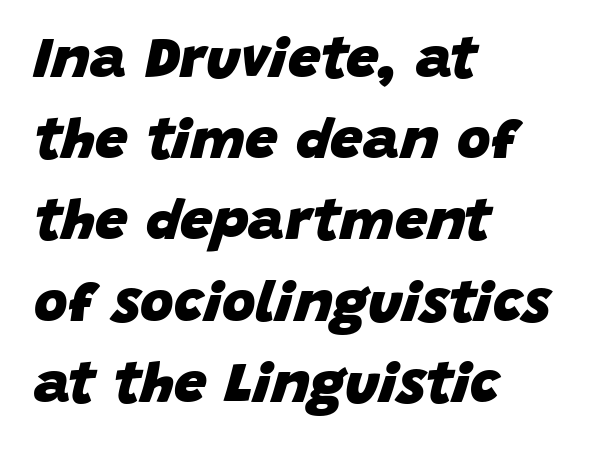
Q: Is the text bold? A: Yes.
Q: Is the text italic (slanted)? A: Yes, it leans right by about 15 degrees.
Q: Is the text underlined? A: No.
Q: How is the paragraph aligned? A: Left-aligned.
Q: Is the spacing between letters normal or unusually wide? A: Normal.
Q: Is the spacing between lines tight, normal or loose? A: Normal.
Q: Width (condensed, normal, or wide)? A: Normal.
Q: Stroke contrast? A: Low.
Q: x-height? A: Large.
Q: Monospaced? A: No.
